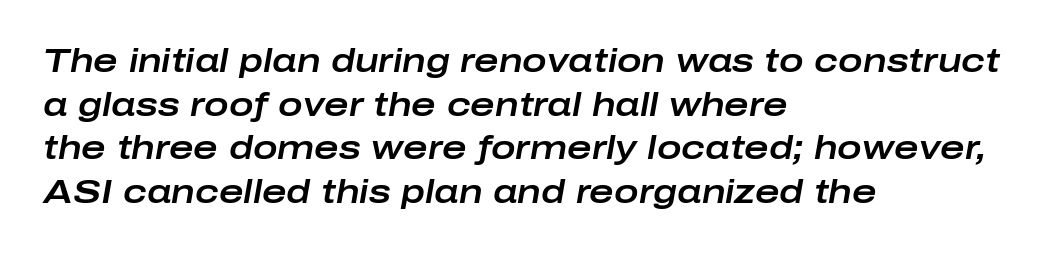
Q: Is the text italic (slanted)? A: Yes, it leans right by about 10 degrees.
Q: Is the text underlined? A: No.
Q: How is the paragraph aligned? A: Left-aligned.
Q: Is the spacing between letters normal or unusually wide? A: Normal.
Q: Is the spacing between lines tight, normal or loose? A: Normal.
Q: Width (condensed, normal, or wide)? A: Wide.
Q: Stroke contrast? A: Low.
Q: x-height? A: Medium.
Q: Monospaced? A: No.
